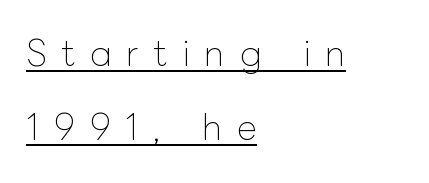
{"italic": "no", "bold": "no", "weight": "thin", "width": "normal", "stroke_contrast": "low", "x_height": "medium", "monospaced": "no", "underline": "yes", "align": "left", "line_spacing": "loose", "line_spacing_ratio": 2.18, "letter_spacing": "wide", "letter_spacing_em": 0.44, "glyph_px": 34}
